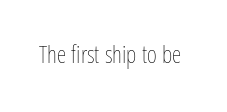
{"italic": "no", "bold": "no", "underline": "no", "letter_spacing": "normal", "letter_spacing_em": 0.0, "glyph_px": 24}
